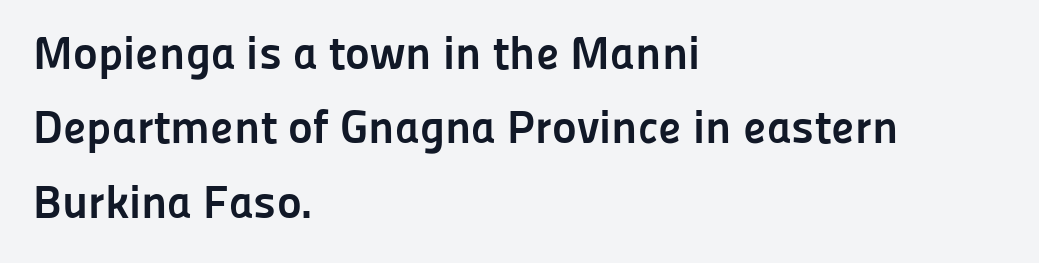
Q: Is the text bold? A: Yes.
Q: Is the text italic (slanted)? A: No, it is upright.
Q: Is the typeface a serif or a sans-serif typeface? A: Sans-serif.
Q: Is the text underlined? A: No.
Q: How is the paragraph aligned? A: Left-aligned.
Q: Is the spacing between letters normal or unusually wide? A: Normal.
Q: Is the spacing between lines tight, normal or loose? A: Normal.
Q: Width (condensed, normal, or wide)? A: Normal.
Q: Stroke contrast? A: Low.
Q: x-height? A: Medium.
Q: Monospaced? A: No.
